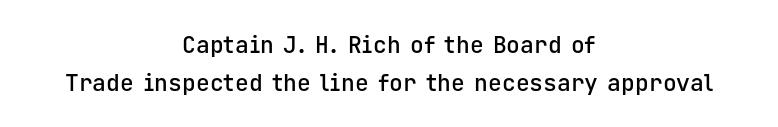
Q: Is the text bold? A: Semi-bold.
Q: Is the text italic (slanted)? A: No, it is upright.
Q: Is the text underlined? A: No.
Q: How is the paragraph aligned? A: Centered.
Q: Is the spacing between letters normal or unusually wide? A: Normal.
Q: Is the spacing between lines tight, normal or loose? A: Normal.
